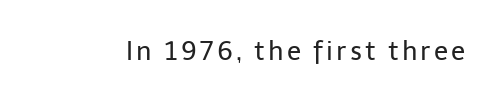
The image shows 26 px text type, upright; set not underlined.
